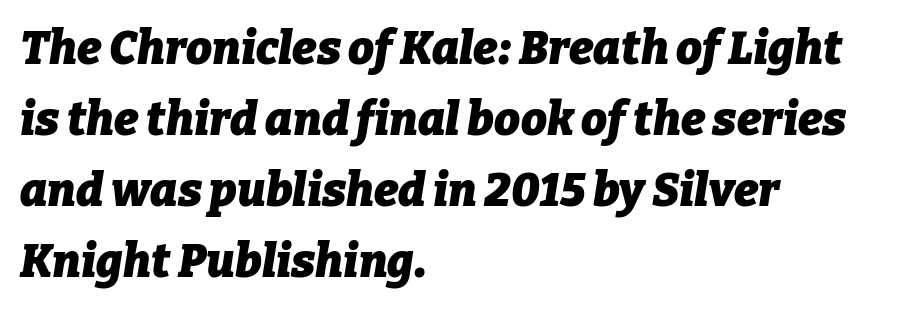
Leading: standard. The lettering tilts uniformly, giving the passage an italic look. These lines are rendered in a variable-pitch font. How heavy is the stroke? Heavy — this is a bold.
